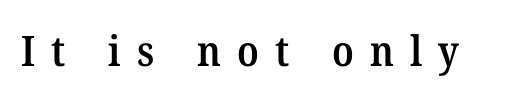
Is this a fixed-width face? No — the glyphs have proportional, varying widths. The letters carry serifs — small finishing strokes at the ends of their stems. The space beneath each line is pristine and unruled. A fair bit of extra ink — the face is semibold, not bold. Does extra space separate the letters? Yes, quite a lot of it.
